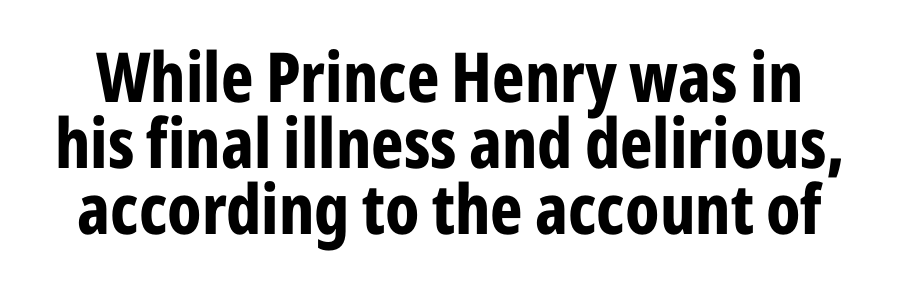
The baseline area is clear. The rendering shows plain stroke endings on the letterforms — a sans-serif design. Stroke thickness is high; the sample reads as a true bold. Each new line begins almost immediately beneath the previous one. The rendering uses natural spacing where letterforms have individual widths.
